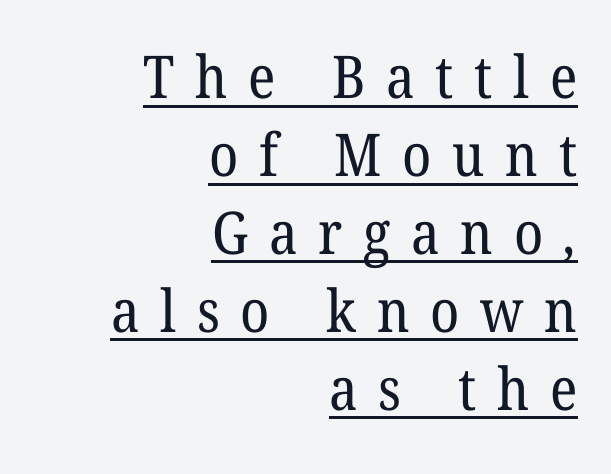
{"serif": "yes", "bold": "no", "weight": "regular", "width": "normal", "stroke_contrast": "low", "x_height": "medium", "monospaced": "no", "underline": "yes", "align": "right", "line_spacing": "normal", "line_spacing_ratio": 1.32, "letter_spacing": "wide", "letter_spacing_em": 0.35, "glyph_px": 59}
